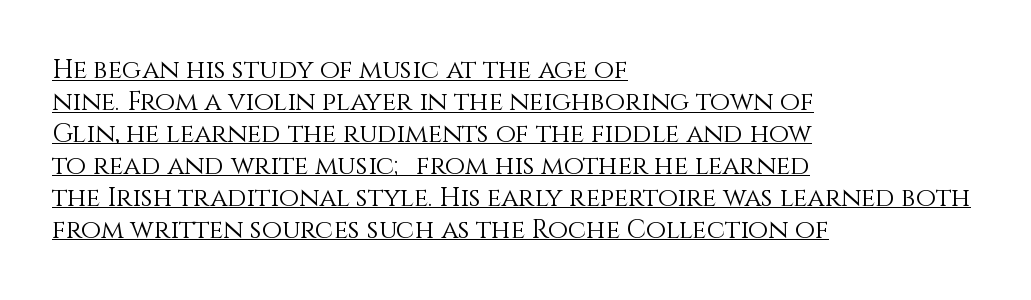
{"italic": "no", "bold": "no", "underline": "yes", "align": "left", "line_spacing_ratio": 1.23, "letter_spacing": "normal", "letter_spacing_em": 0.0, "glyph_px": 26}
